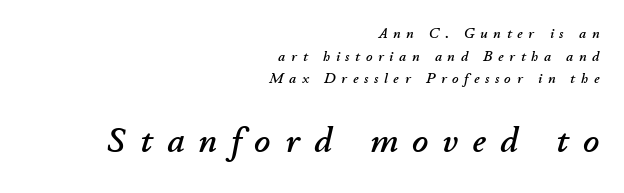
Q: Is the text italic (slanted)? A: Yes, it leans right by about 11 degrees.
Q: Is the text underlined? A: No.
Q: How is the paragraph aligned? A: Right-aligned.
Q: Is the spacing between letters normal or unusually wide? A: Unusually wide.
Q: Is the spacing between lines tight, normal or loose? A: Normal.
Q: Which block of text is set in a larger size, the first (top) or the second (bottom)? A: The second (bottom) one.
Q: Width (condensed, normal, or wide)? A: Normal.
Q: Stroke contrast? A: Low.
Q: x-height? A: Small.
Q: Monospaced? A: No.
